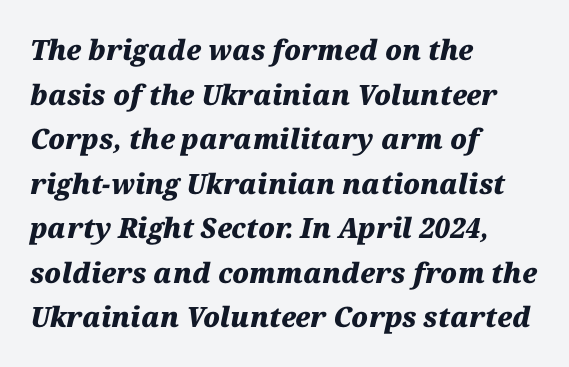
Horizontal bands of white between lines are of average thickness. No word sits above an underline. Varying glyph widths throughout — classic text-font behaviour. Slanted lettering throughout. Plenty of ink on the page — the face is bold.
